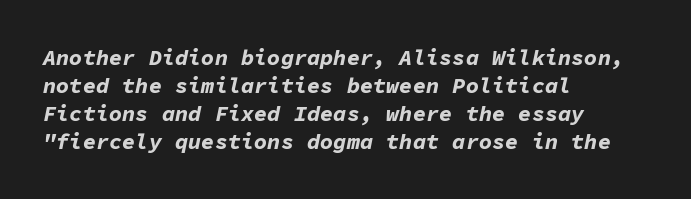
Does the weight exceed regular? Yes, all the way to bold. Check under the words: just untouched page. The vertical gap from one line to the next is medium. A typesetter would call this zero additional tracking.
